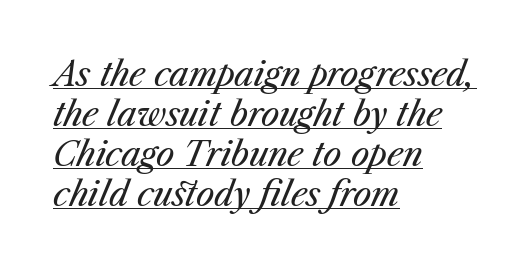
Q: Is the text bold? A: No.
Q: Is the text italic (slanted)? A: Yes, it leans right by about 23 degrees.
Q: Is the text underlined? A: Yes.
Q: How is the paragraph aligned? A: Left-aligned.
Q: Is the spacing between letters normal or unusually wide? A: Normal.
Q: Width (condensed, normal, or wide)? A: Normal.
Q: Stroke contrast? A: Medium.
Q: x-height? A: Medium.
Q: Monospaced? A: No.
